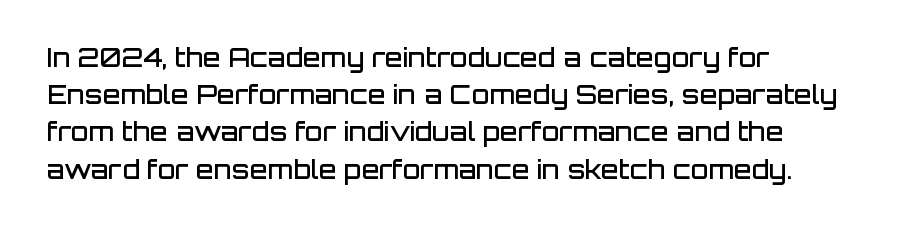
Q: Is the text bold? A: Semi-bold.
Q: Is the text italic (slanted)? A: No, it is upright.
Q: Is the text underlined? A: No.
Q: How is the paragraph aligned? A: Left-aligned.
Q: Is the spacing between letters normal or unusually wide? A: Normal.
Q: Is the spacing between lines tight, normal or loose? A: Normal.
